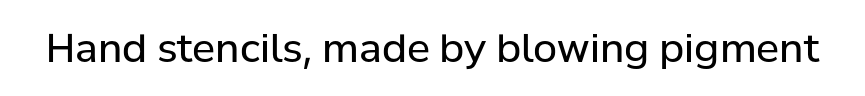
{"serif": "no", "italic": "no", "bold": "no", "weight": "regular", "width": "normal", "stroke_contrast": "low", "x_height": "medium", "monospaced": "no", "underline": "no", "letter_spacing": "normal", "letter_spacing_em": 0.0, "glyph_px": 39}
